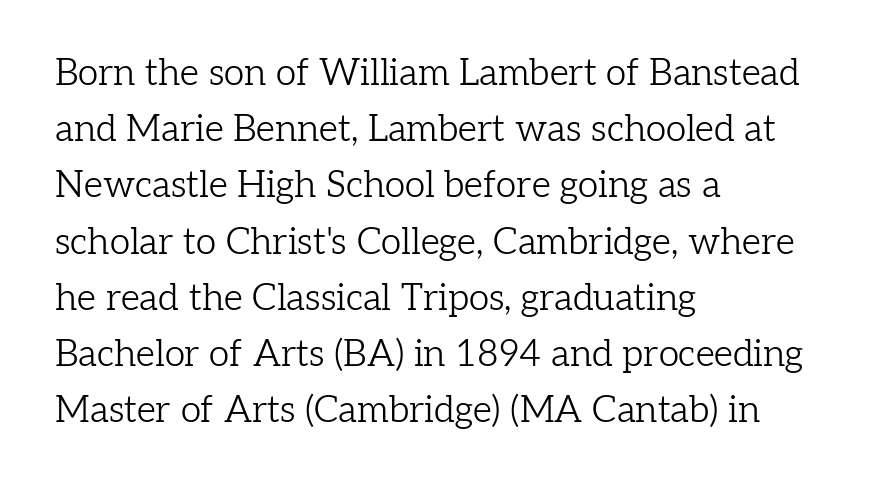
The image shows 37 px light serif type, upright; set left-aligned, normal line spacing (1.52x), normal letter spacing, not underlined; low stroke contrast and a medium x-height.
